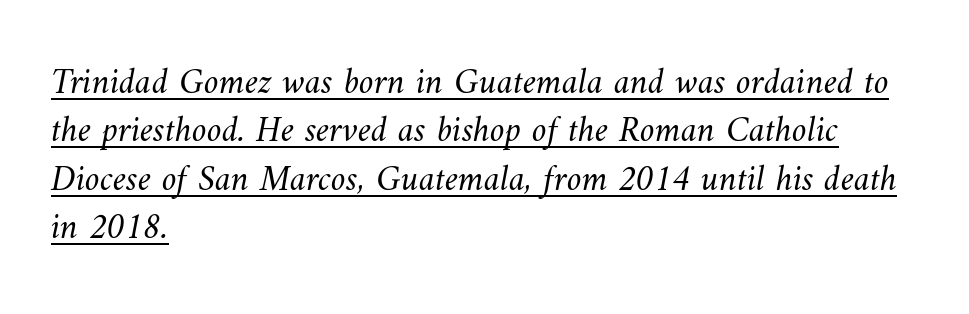
If you measured baseline to baseline, you'd find a middling distance. This sample has the flowing, uneven cadence of proportional lettering. The letterforms sit at book weight or below. A typographer would call this underscored text. Characters follow at the spacing the type designer built in. Each line starts at the same left margin while the right side varies.
